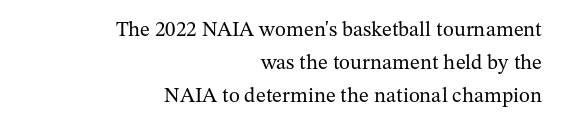
{"italic": "no", "bold": "no", "underline": "no", "align": "right", "line_spacing": "normal", "line_spacing_ratio": 1.58, "letter_spacing": "normal", "letter_spacing_em": 0.0, "glyph_px": 21}
